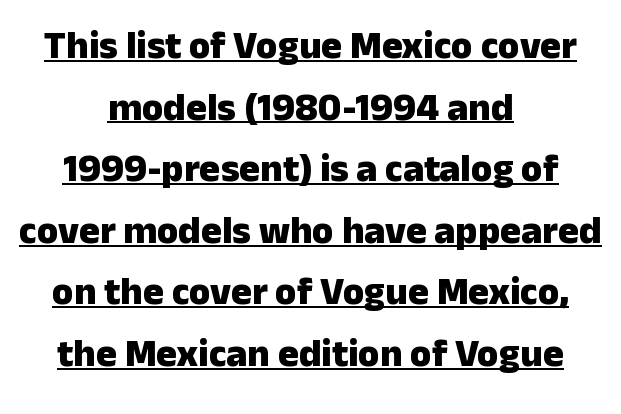
The face used here is proportionally spaced, like ordinary book or web type. Students, observe: this is what conventionally led text looks like. A student would call this center alignment; a typographer would say set centered. Characters follow at the spacing the type designer built in.
